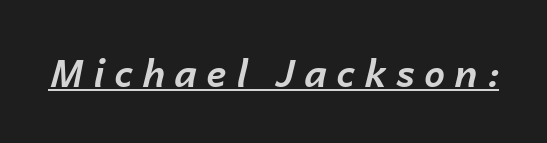
{"italic": "yes", "lean": "right", "slant_degrees": 14, "bold": "yes", "weight": "bold", "width": "normal", "stroke_contrast": "low", "x_height": "medium", "monospaced": "no", "underline": "yes", "letter_spacing": "wide", "letter_spacing_em": 0.26, "glyph_px": 37}
